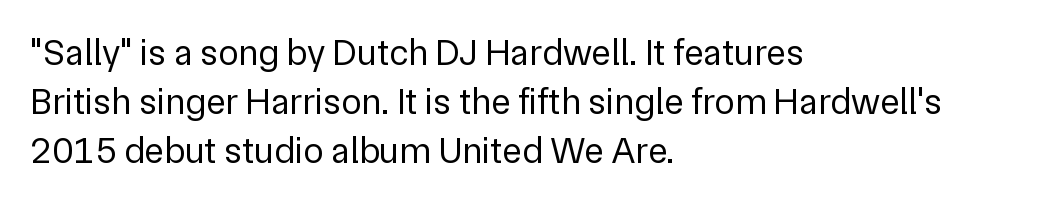
Q: Is the text bold? A: No.
Q: Is the text italic (slanted)? A: No, it is upright.
Q: Is the typeface a serif or a sans-serif typeface? A: Sans-serif.
Q: Is the text underlined? A: No.
Q: How is the paragraph aligned? A: Left-aligned.
Q: Is the spacing between letters normal or unusually wide? A: Normal.
Q: Is the spacing between lines tight, normal or loose? A: Normal.
Q: Width (condensed, normal, or wide)? A: Normal.
Q: Stroke contrast? A: Low.
Q: x-height? A: Medium.
Q: Monospaced? A: No.
